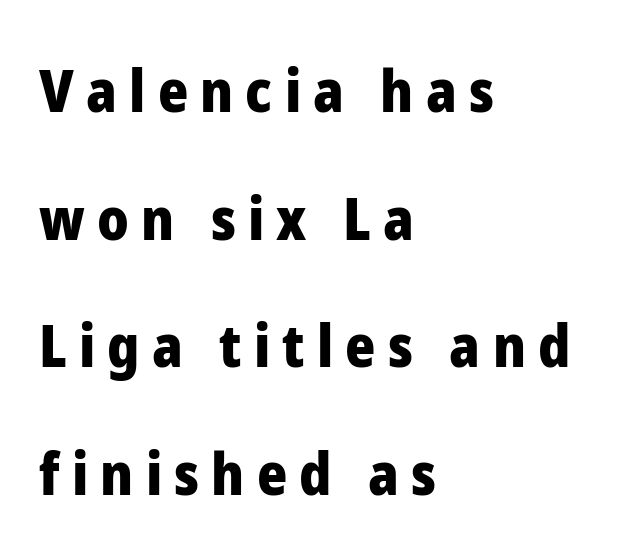
The image shows 58 px heavy sans-serif type, upright; set left-aligned, loose line spacing (2.2x), unusually wide letter spacing (+0.21 em), not underlined; low stroke contrast and a medium x-height.
